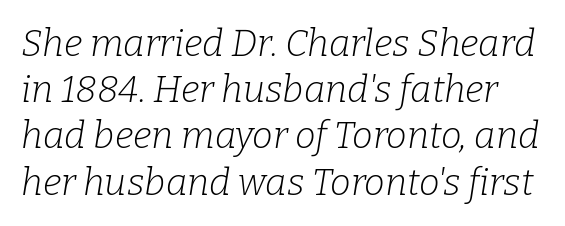
{"serif": "yes", "italic": "yes", "lean": "right", "slant_degrees": 9, "bold": "no", "weight": "light", "width": "normal", "stroke_contrast": "low", "x_height": "medium", "monospaced": "no", "underline": "no", "line_spacing": "normal", "line_spacing_ratio": 1.25, "letter_spacing": "normal", "letter_spacing_em": 0.0, "glyph_px": 37}
